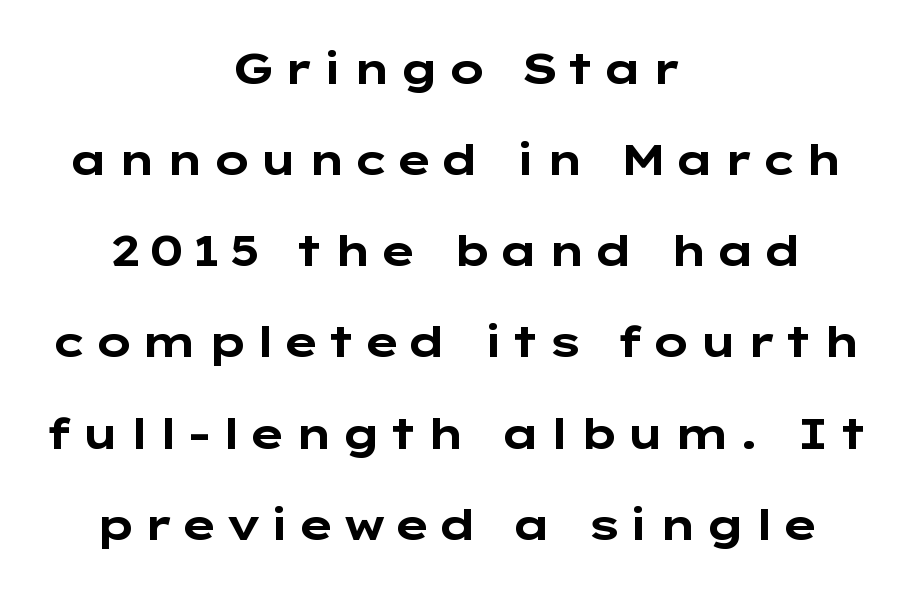
{"serif": "no", "italic": "no", "bold": "yes", "weight": "bold", "width": "wide", "stroke_contrast": "low", "x_height": "medium", "monospaced": "no", "underline": "no", "align": "center", "line_spacing": "loose", "line_spacing_ratio": 2.12, "glyph_px": 43}
